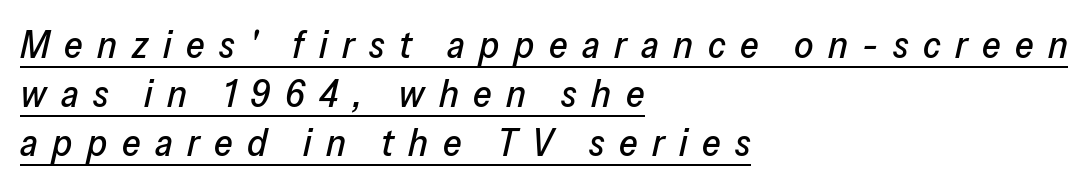
{"italic": "yes", "lean": "right", "slant_degrees": 13, "width": "normal", "stroke_contrast": "low", "x_height": "medium", "monospaced": "no", "underline": "yes", "align": "left", "line_spacing": "normal", "line_spacing_ratio": 1.29, "letter_spacing": "wide", "letter_spacing_em": 0.38, "glyph_px": 38}
